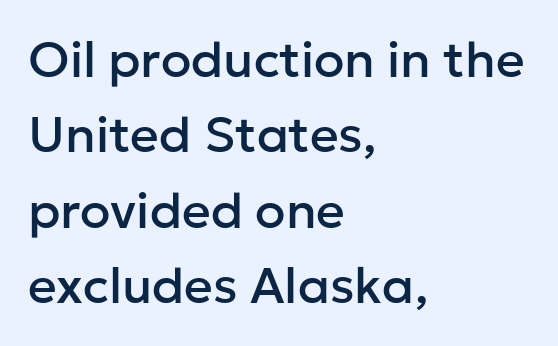
{"serif": "no", "italic": "no", "width": "normal", "stroke_contrast": "low", "x_height": "medium", "monospaced": "no", "underline": "no", "align": "left", "line_spacing": "normal", "line_spacing_ratio": 1.51, "letter_spacing": "normal", "letter_spacing_em": 0.0, "glyph_px": 50}
